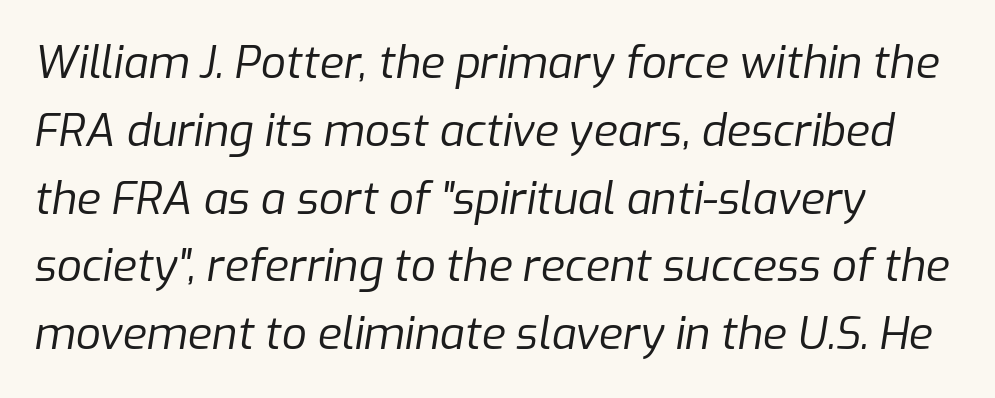
Q: Is the text bold? A: No.
Q: Is the text italic (slanted)? A: Yes, it leans right by about 9 degrees.
Q: Is the text underlined? A: No.
Q: How is the paragraph aligned? A: Left-aligned.
Q: Is the spacing between letters normal or unusually wide? A: Normal.
Q: Is the spacing between lines tight, normal or loose? A: Normal.
Q: Width (condensed, normal, or wide)? A: Normal.
Q: Stroke contrast? A: Low.
Q: x-height? A: Medium.
Q: Monospaced? A: No.
